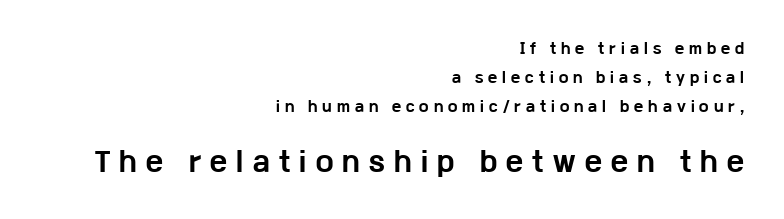
Q: Is the text bold? A: Yes.
Q: Is the text italic (slanted)? A: No, it is upright.
Q: Is the text underlined? A: No.
Q: How is the paragraph aligned? A: Right-aligned.
Q: Is the spacing between letters normal or unusually wide? A: Unusually wide.
Q: Is the spacing between lines tight, normal or loose? A: Loose.
Q: Which block of text is set in a larger size, the first (top) or the second (bottom)? A: The second (bottom) one.
